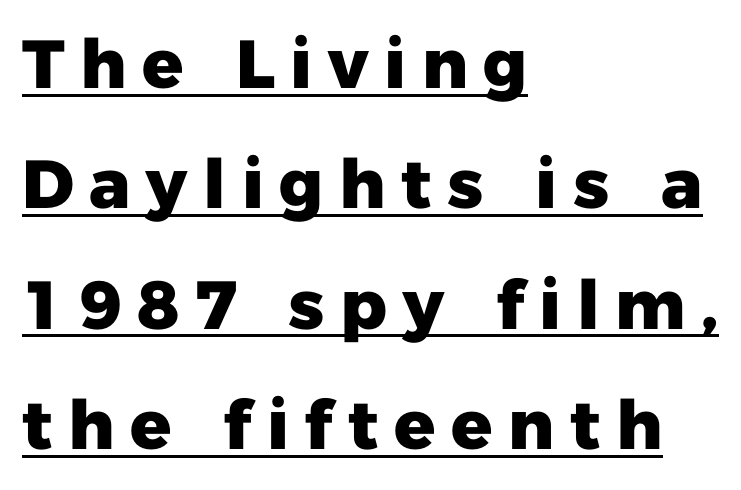
Q: Is the text bold? A: Yes.
Q: Is the text italic (slanted)? A: No, it is upright.
Q: Is the typeface a serif or a sans-serif typeface? A: Sans-serif.
Q: Is the text underlined? A: Yes.
Q: How is the paragraph aligned? A: Left-aligned.
Q: Is the spacing between letters normal or unusually wide? A: Unusually wide.
Q: Width (condensed, normal, or wide)? A: Normal.
Q: Stroke contrast? A: Low.
Q: x-height? A: Medium.
Q: Monospaced? A: No.
